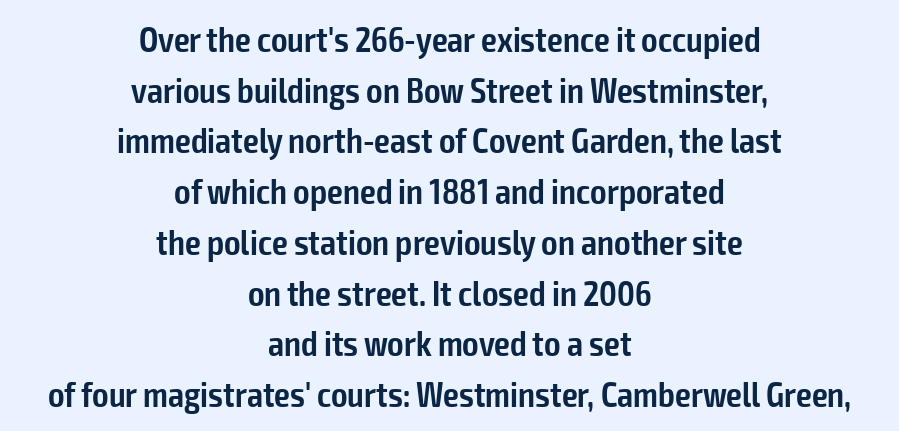
Every stem runs plumb, perpendicular to the baseline. Line starts and ends both wander, symmetrically. The area under the type is left untouched. Spacing verdict: proportional, widths tailored to each character. The rows are spaced the way most documents space them. The letterforms sit shoulder to shoulder at normal distance.
